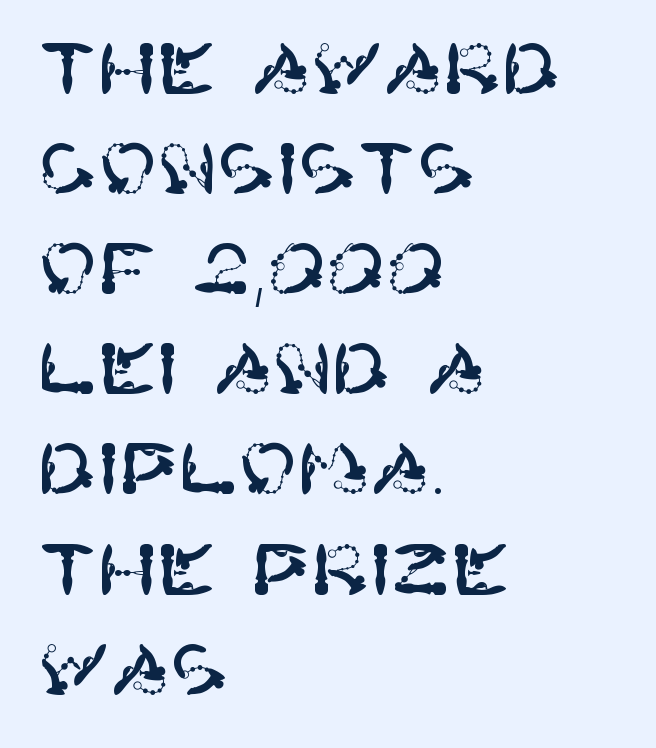
{"serif": "no", "italic": "no", "width": "normal", "stroke_contrast": "high", "x_height": "large", "underline": "no", "align": "left", "line_spacing": "normal", "line_spacing_ratio": 1.41, "letter_spacing": "normal", "letter_spacing_em": 0.0, "glyph_px": 71}
